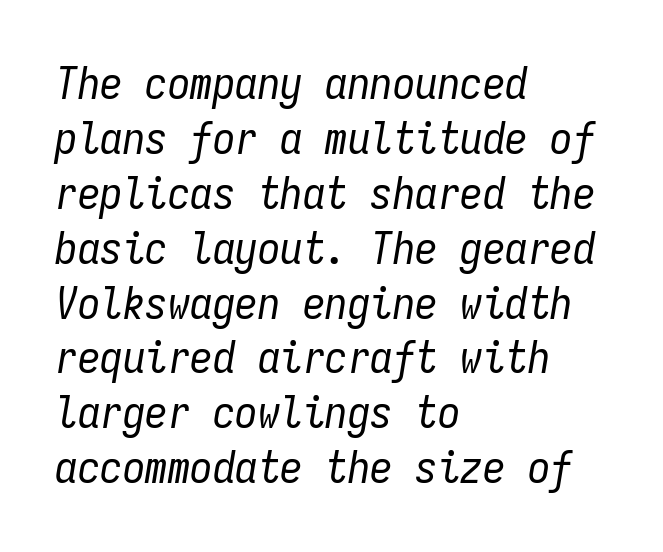
{"italic": "yes", "lean": "right", "slant_degrees": 9, "bold": "no", "weight": "regular", "width": "condensed", "stroke_contrast": "low", "x_height": "medium", "monospaced": "yes", "underline": "no", "align": "left", "line_spacing_ratio": 1.22, "letter_spacing": "normal", "letter_spacing_em": 0.0, "glyph_px": 45}
